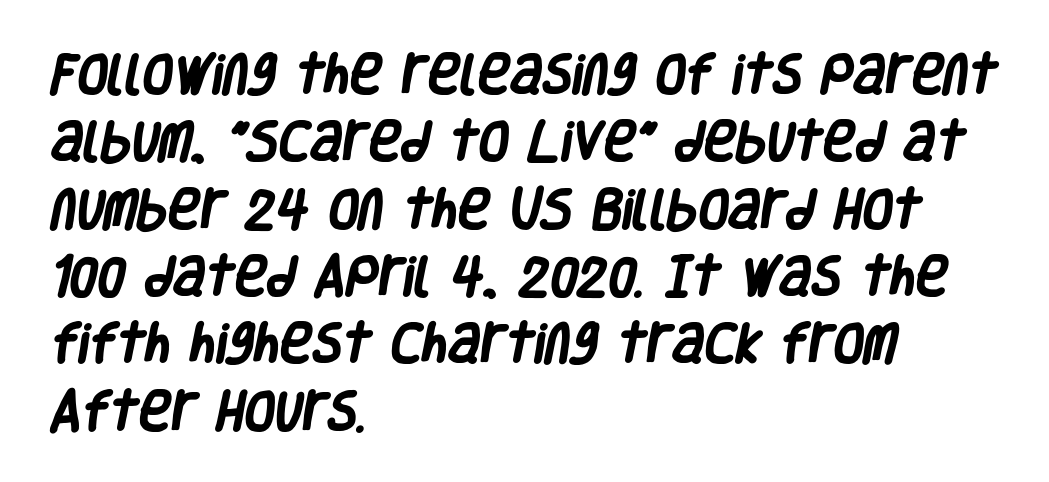
{"serif": "no", "bold": "yes", "weight": "heavy", "width": "condensed", "stroke_contrast": "low", "x_height": "large", "monospaced": "no", "underline": "no", "align": "left", "line_spacing": "normal", "line_spacing_ratio": 1.53, "letter_spacing": "normal", "letter_spacing_em": 0.0, "glyph_px": 44}
